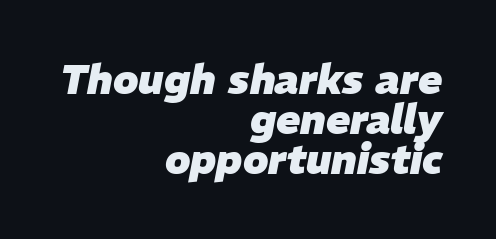
Q: Is the text bold? A: Yes.
Q: Is the text italic (slanted)? A: Yes, it leans right by about 11 degrees.
Q: Is the text underlined? A: No.
Q: How is the paragraph aligned? A: Right-aligned.
Q: Is the spacing between letters normal or unusually wide? A: Normal.
Q: Is the spacing between lines tight, normal or loose? A: Tight.
Q: Width (condensed, normal, or wide)? A: Normal.
Q: Stroke contrast? A: Low.
Q: x-height? A: Medium.
Q: Monospaced? A: No.
